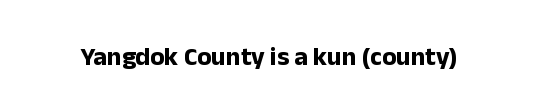
The image shows 26 px bold type, upright; set normal letter spacing, not underlined.
